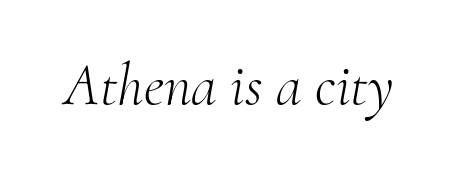
A typesetter would call this proportional, since set widths differ per character. The lettering tilts uniformly, giving the passage an italic look. Stroke mass is kept to a normal reading level or below. Nothing unusual about the tracking: characters are spaced as the font intends. Plain, unruled lines of type. Letterform terminals end in serifs throughout the passage.
